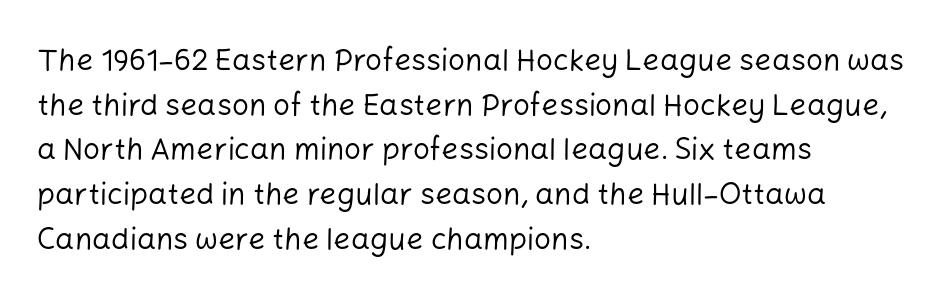
{"serif": "no", "italic": "no", "bold": "no", "weight": "regular", "width": "normal", "stroke_contrast": "low", "x_height": "medium", "monospaced": "no", "underline": "no", "align": "left", "line_spacing": "normal", "line_spacing_ratio": 1.49, "letter_spacing": "normal", "letter_spacing_em": 0.0, "glyph_px": 30}
